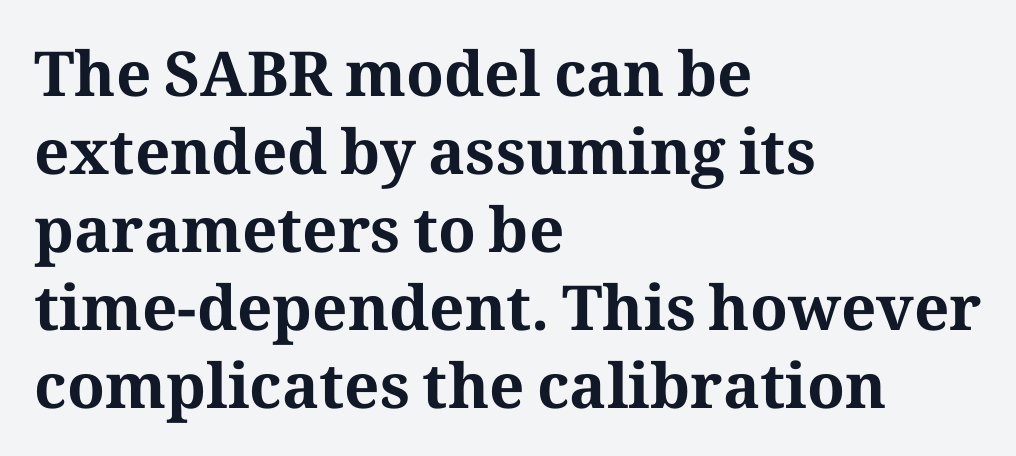
The image shows 62 px bold serif type, upright; set left-aligned, normal line spacing (1.26x), normal letter spacing, not underlined; medium stroke contrast and a medium x-height.
